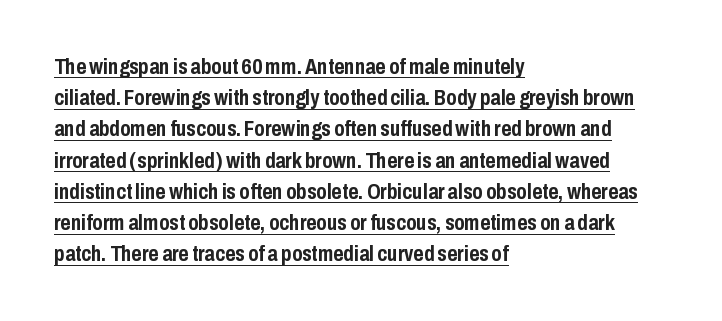
The image shows 22 px bold type, upright; set left-aligned, normal line spacing (1.42x), normal letter spacing, underlined.
